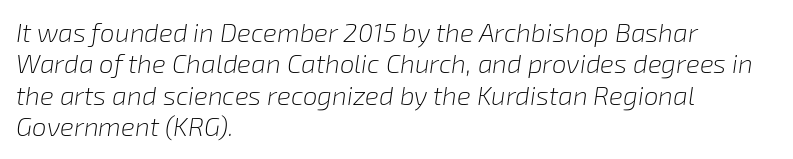
{"italic": "yes", "lean": "right", "slant_degrees": 8, "bold": "no", "underline": "no", "align": "left", "line_spacing_ratio": 1.21, "letter_spacing": "normal", "letter_spacing_em": 0.0, "glyph_px": 26}
